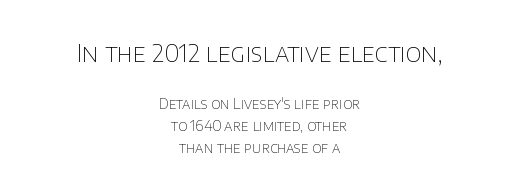
Q: Is the text bold? A: No.
Q: Is the text italic (slanted)? A: No, it is upright.
Q: Is the text underlined? A: No.
Q: How is the paragraph aligned? A: Centered.
Q: Is the spacing between letters normal or unusually wide? A: Normal.
Q: Is the spacing between lines tight, normal or loose? A: Normal.
Q: Which block of text is set in a larger size, the first (top) or the second (bottom)? A: The first (top) one.
